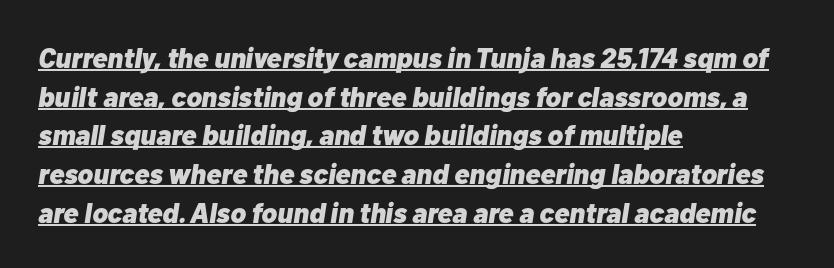
The image shows 28 px heavy type, italic (leaning right); set left-aligned, normal line spacing (1.38x), normal letter spacing, underlined; low stroke contrast and a medium x-height.
